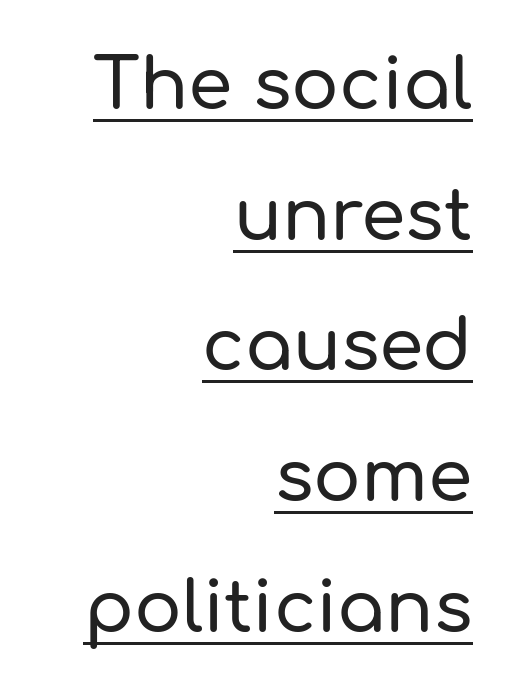
Q: Is the text italic (slanted)? A: No, it is upright.
Q: Is the typeface a serif or a sans-serif typeface? A: Sans-serif.
Q: Is the text underlined? A: Yes.
Q: How is the paragraph aligned? A: Right-aligned.
Q: Is the spacing between letters normal or unusually wide? A: Normal.
Q: Width (condensed, normal, or wide)? A: Normal.
Q: Stroke contrast? A: Low.
Q: x-height? A: Medium.
Q: Monospaced? A: No.
